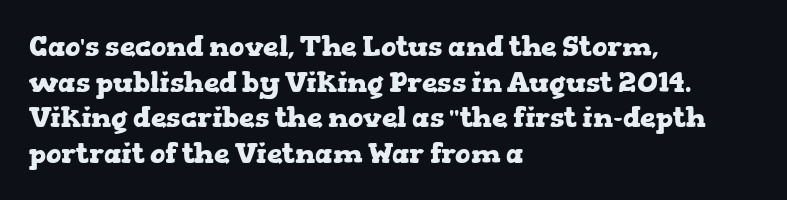
{"serif": "yes", "italic": "no", "bold": "yes", "weight": "heavy", "width": "wide", "stroke_contrast": "low", "x_height": "medium", "monospaced": "no", "underline": "no", "align": "left", "line_spacing": "normal", "line_spacing_ratio": 1.27, "letter_spacing": "normal", "letter_spacing_em": 0.0, "glyph_px": 28}
